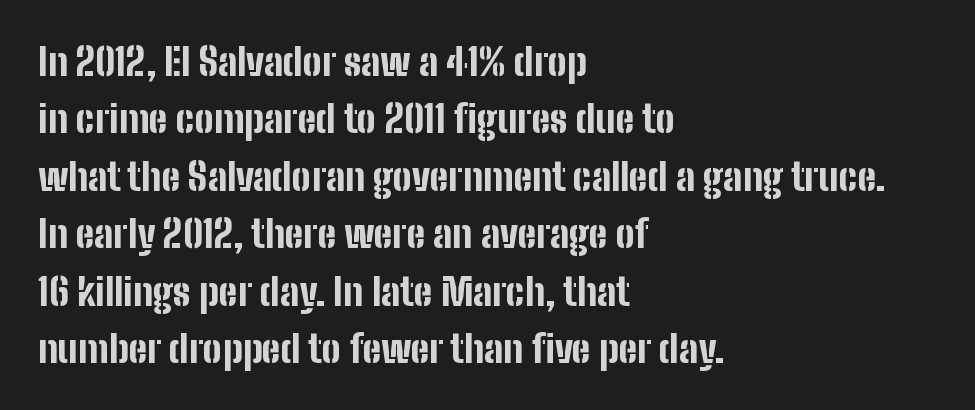
Does the copy run flush right? No — it runs flush left. Check under the words: just untouched page. How would I describe the line gaps? Plain and ordinary. What stands out about the letter spacing? Nothing — it is the standard amount. Heavy-handed strokes throughout: this text is bold. The font's upright variant was chosen for this text.
